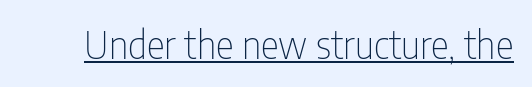
The image shows 38 px thin, condensed sans-serif type, upright; set normal letter spacing, underlined; low stroke contrast and a medium x-height.
